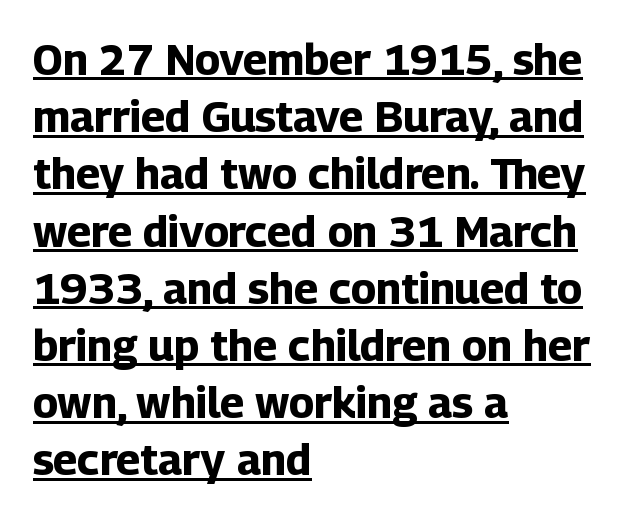
Q: Is the text bold? A: Yes.
Q: Is the text italic (slanted)? A: No, it is upright.
Q: Is the typeface a serif or a sans-serif typeface? A: Sans-serif.
Q: Is the text underlined? A: Yes.
Q: How is the paragraph aligned? A: Left-aligned.
Q: Is the spacing between letters normal or unusually wide? A: Normal.
Q: Is the spacing between lines tight, normal or loose? A: Normal.
Q: Width (condensed, normal, or wide)? A: Normal.
Q: Stroke contrast? A: Low.
Q: x-height? A: Medium.
Q: Monospaced? A: No.
